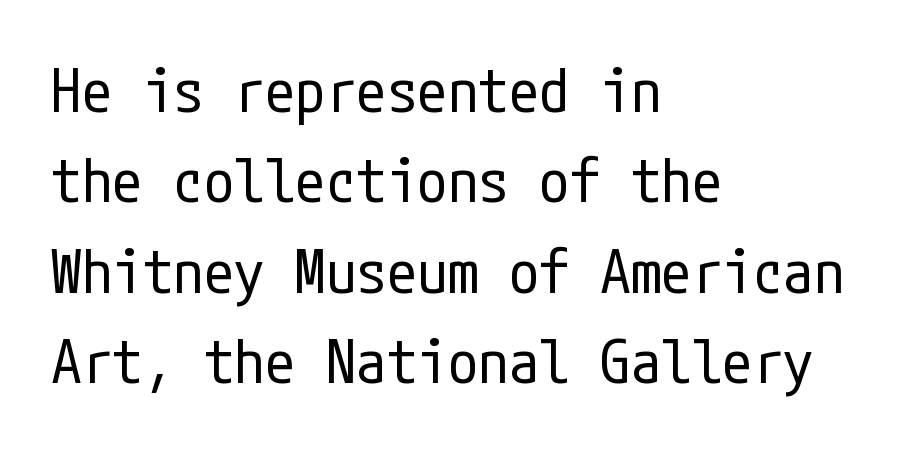
Q: Is the text bold? A: No.
Q: Is the text italic (slanted)? A: No, it is upright.
Q: Is the typeface a serif or a sans-serif typeface? A: Sans-serif.
Q: Is the text underlined? A: No.
Q: How is the paragraph aligned? A: Left-aligned.
Q: Is the spacing between letters normal or unusually wide? A: Normal.
Q: Is the spacing between lines tight, normal or loose? A: Normal.
Q: Width (condensed, normal, or wide)? A: Condensed.
Q: Stroke contrast? A: Low.
Q: x-height? A: Medium.
